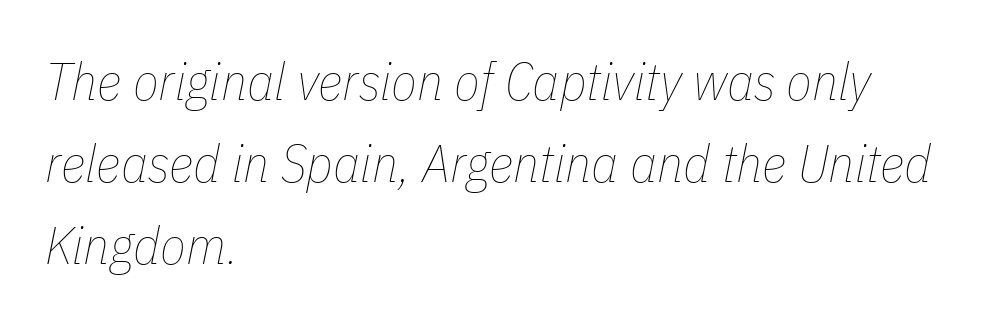
Between one letter and the next there's only the usual sliver of space. Vertically, the passage feels balanced, rows spaced as you'd expect. Caption: multi-line text, flush left, ragged right. The gap between lines stays unmarked. The text carries the slant typical of an italic or oblique font. Weight class: somewhere from thin through regular.
